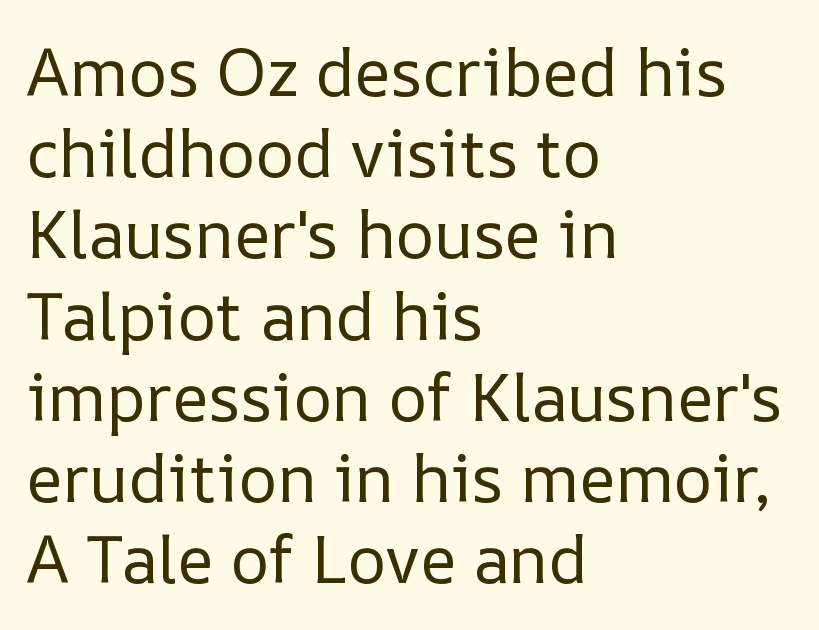
The image shows 66 px regular-weight type, upright; set left-aligned, line spacing 1.23x, normal letter spacing, not underlined; low stroke contrast and a medium x-height.
